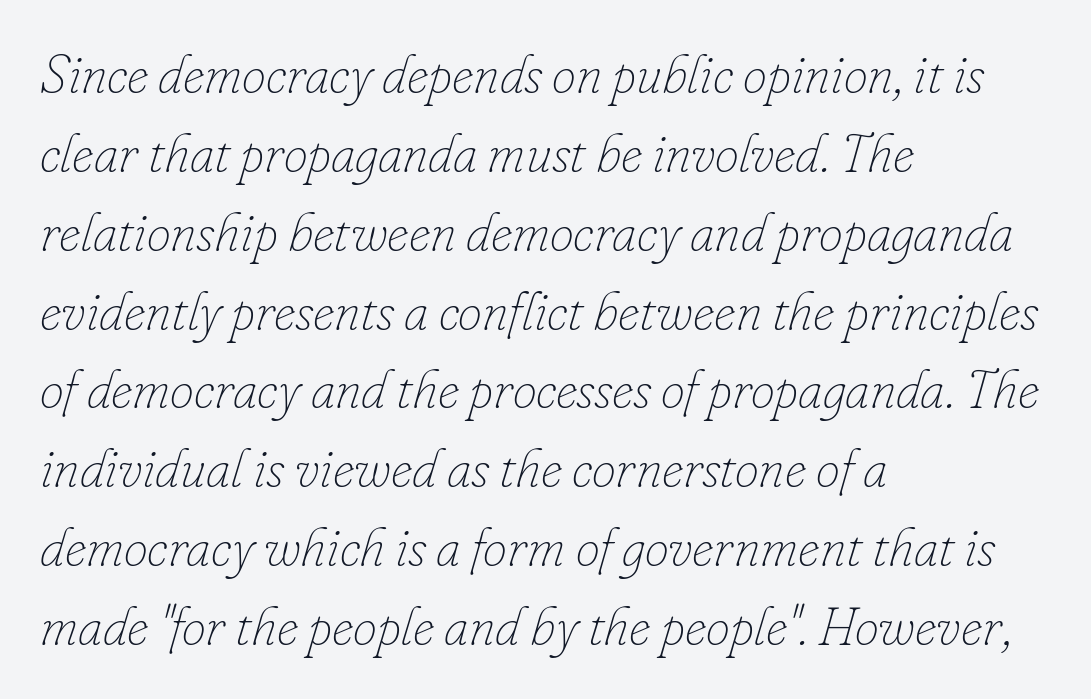
{"italic": "yes", "lean": "right", "slant_degrees": 16, "bold": "no", "weight": "thin", "width": "normal", "stroke_contrast": "low", "x_height": "small", "monospaced": "no", "underline": "no", "align": "left", "line_spacing": "normal", "line_spacing_ratio": 1.46, "letter_spacing": "normal", "letter_spacing_em": 0.0, "glyph_px": 54}
